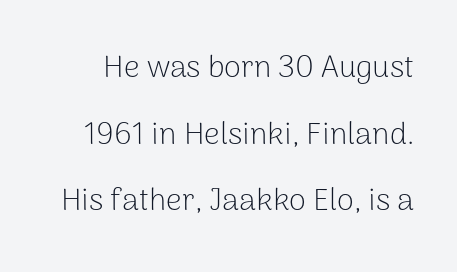
{"serif": "no", "italic": "no", "bold": "no", "weight": "light", "width": "normal", "stroke_contrast": "low", "x_height": "medium", "monospaced": "no", "underline": "no", "line_spacing": "loose", "line_spacing_ratio": 2.15, "letter_spacing": "normal", "letter_spacing_em": 0.0, "glyph_px": 31}
